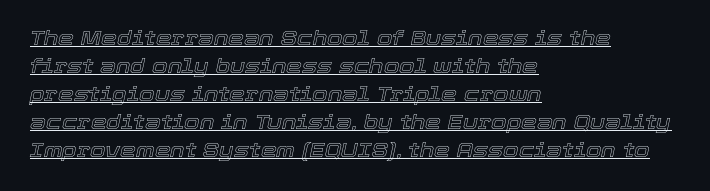
{"italic": "yes", "lean": "right", "slant_degrees": 12, "underline": "yes", "align": "left", "line_spacing": "normal", "line_spacing_ratio": 1.4, "letter_spacing": "normal", "letter_spacing_em": 0.0, "glyph_px": 20}
